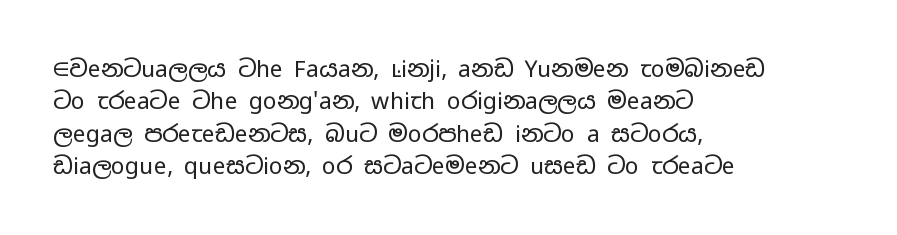
{"italic": "no", "bold": "no", "underline": "no", "align": "left", "line_spacing": "normal", "line_spacing_ratio": 1.41, "letter_spacing": "normal", "letter_spacing_em": 0.0, "glyph_px": 23}
